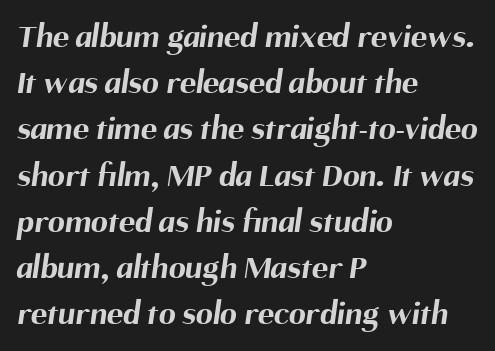
{"serif": "no", "bold": "yes", "weight": "bold", "width": "normal", "stroke_contrast": "medium", "x_height": "medium", "monospaced": "no", "underline": "no", "align": "left", "line_spacing": "normal", "line_spacing_ratio": 1.36, "letter_spacing": "normal", "letter_spacing_em": 0.0, "glyph_px": 34}
